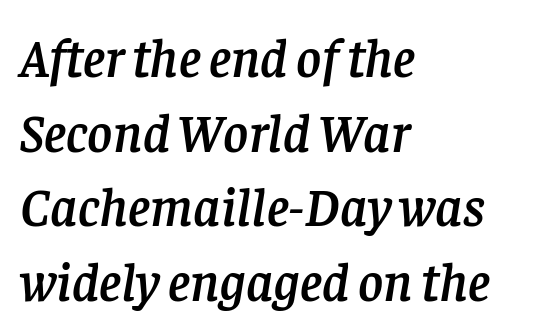
{"serif": "yes", "italic": "yes", "lean": "right", "slant_degrees": 8, "width": "normal", "stroke_contrast": "low", "x_height": "large", "monospaced": "no", "underline": "no", "align": "left", "line_spacing": "normal", "line_spacing_ratio": 1.38, "letter_spacing": "normal", "letter_spacing_em": 0.0, "glyph_px": 54}
